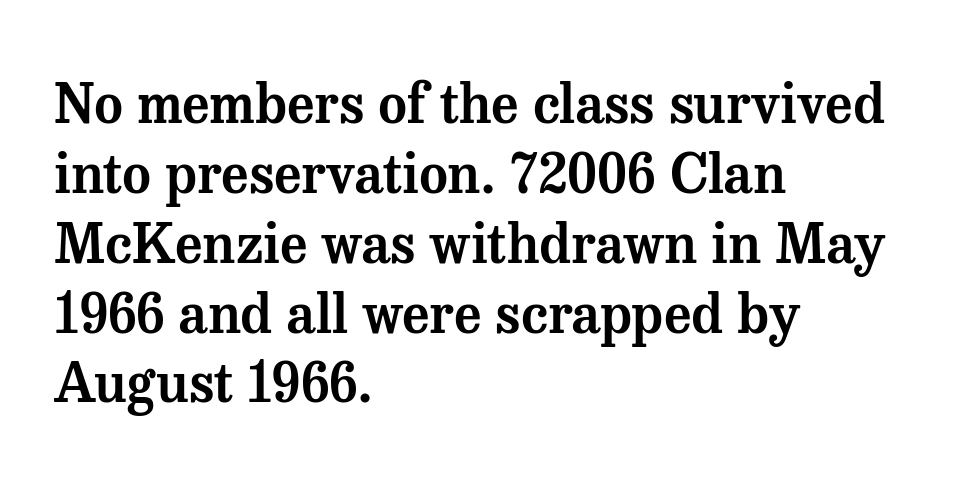
{"serif": "yes", "italic": "no", "width": "normal", "stroke_contrast": "medium", "x_height": "medium", "monospaced": "no", "underline": "no", "align": "left", "line_spacing": "normal", "line_spacing_ratio": 1.27, "letter_spacing": "normal", "letter_spacing_em": 0.0, "glyph_px": 55}
